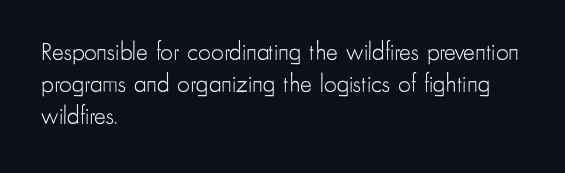
{"italic": "no", "bold": "no", "underline": "no", "align": "left", "line_spacing": "normal", "line_spacing_ratio": 1.29, "letter_spacing": "normal", "letter_spacing_em": 0.0, "glyph_px": 25}
